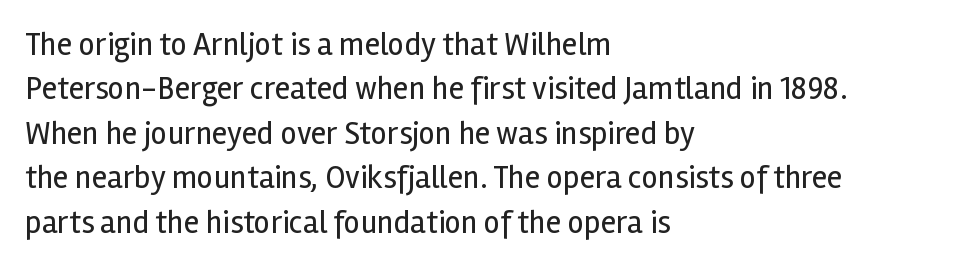
{"serif": "no", "italic": "no", "bold": "no", "weight": "regular", "width": "normal", "x_height": "medium", "monospaced": "no", "underline": "no", "align": "left", "line_spacing": "normal", "line_spacing_ratio": 1.39, "letter_spacing": "normal", "letter_spacing_em": 0.0, "glyph_px": 32}
